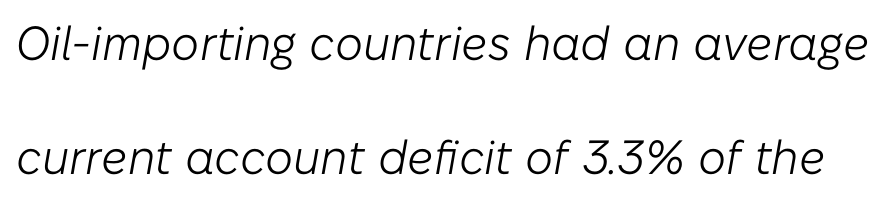
The face used here has a pronounced slope to its letters. The strokes carry an ordinary text weight at most. This sample has the flowing, uneven cadence of proportional lettering. Just letters on the line, the space beneath them empty.
